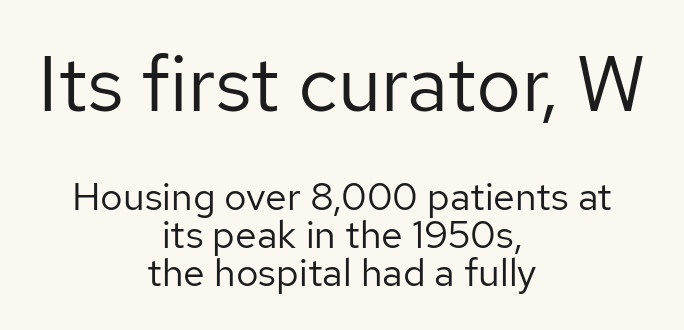
Q: Is the text bold? A: No.
Q: Is the text italic (slanted)? A: No, it is upright.
Q: Is the typeface a serif or a sans-serif typeface? A: Sans-serif.
Q: Is the text underlined? A: No.
Q: How is the paragraph aligned? A: Centered.
Q: Is the spacing between letters normal or unusually wide? A: Normal.
Q: Is the spacing between lines tight, normal or loose? A: Tight.
Q: Which block of text is set in a larger size, the first (top) or the second (bottom)? A: The first (top) one.
Q: Width (condensed, normal, or wide)? A: Normal.
Q: Stroke contrast? A: Low.
Q: x-height? A: Medium.
Q: Monospaced? A: No.
